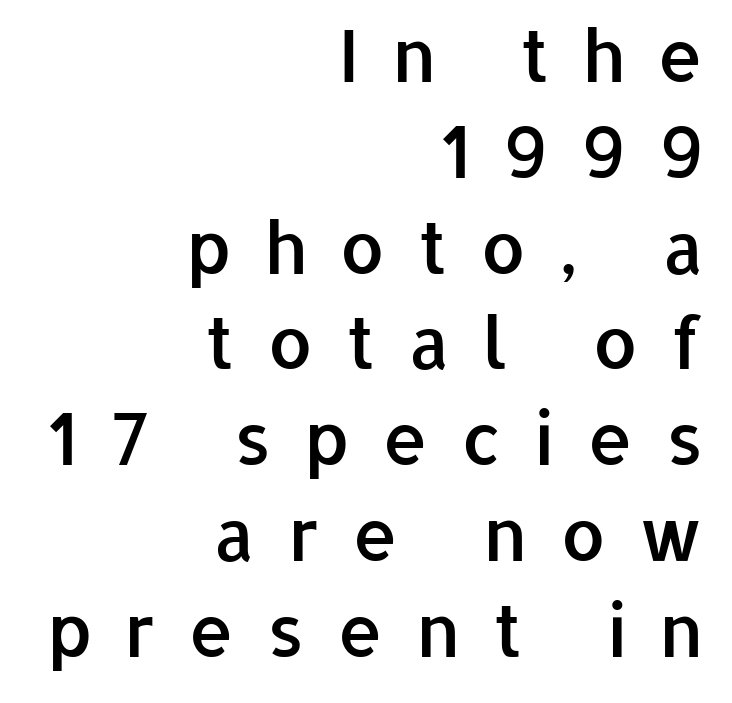
Q: Is the text bold? A: Semi-bold.
Q: Is the text italic (slanted)? A: No, it is upright.
Q: Is the typeface a serif or a sans-serif typeface? A: Sans-serif.
Q: Is the text underlined? A: No.
Q: How is the paragraph aligned? A: Right-aligned.
Q: Is the spacing between letters normal or unusually wide? A: Unusually wide.
Q: Is the spacing between lines tight, normal or loose? A: Normal.
Q: Width (condensed, normal, or wide)? A: Normal.
Q: Stroke contrast? A: Low.
Q: x-height? A: Medium.
Q: Monospaced? A: No.
